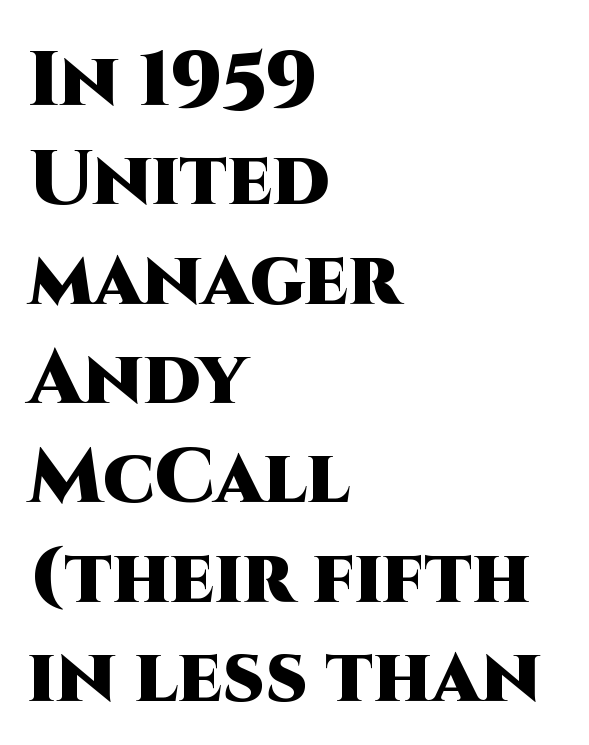
{"serif": "no", "italic": "no", "bold": "yes", "weight": "heavy", "width": "normal", "stroke_contrast": "high", "x_height": "large", "monospaced": "no", "underline": "no", "align": "left", "line_spacing": "normal", "line_spacing_ratio": 1.29, "letter_spacing": "normal", "letter_spacing_em": 0.0, "glyph_px": 77}
